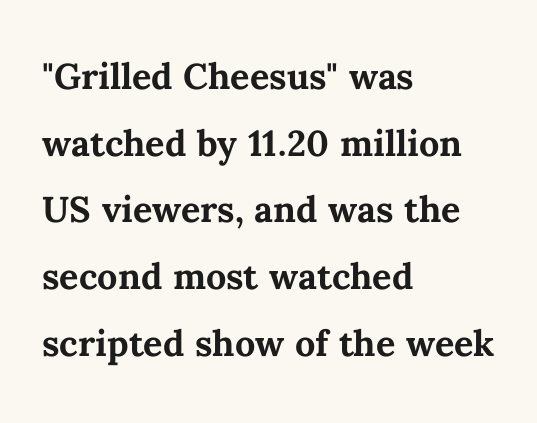
Q: Is the text bold? A: Yes.
Q: Is the text italic (slanted)? A: No, it is upright.
Q: Is the text underlined? A: No.
Q: How is the paragraph aligned? A: Left-aligned.
Q: Is the spacing between letters normal or unusually wide? A: Normal.
Q: Is the spacing between lines tight, normal or loose? A: Normal.
Q: Width (condensed, normal, or wide)? A: Normal.
Q: Stroke contrast? A: Medium.
Q: x-height? A: Medium.
Q: Monospaced? A: No.
